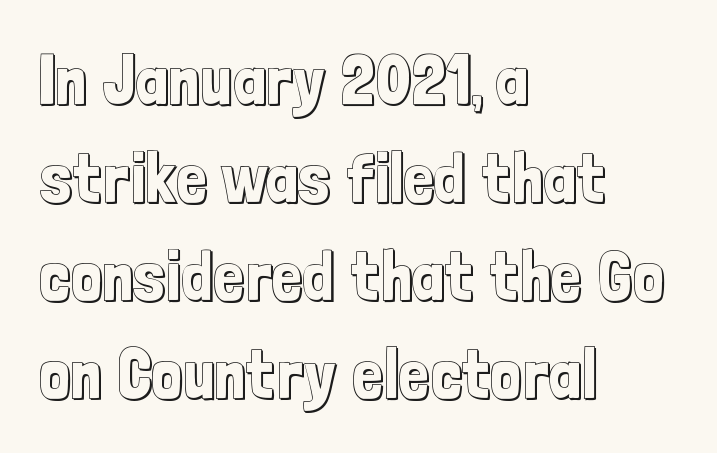
The image shows 69 px condensed type, upright; set left-aligned, normal line spacing (1.42x), normal letter spacing, not underlined; a medium x-height.
